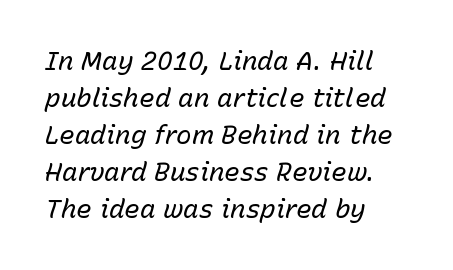
Q: Is the text bold? A: No.
Q: Is the text italic (slanted)? A: Yes, it leans right by about 15 degrees.
Q: Is the text underlined? A: No.
Q: How is the paragraph aligned? A: Left-aligned.
Q: Is the spacing between letters normal or unusually wide? A: Normal.
Q: Is the spacing between lines tight, normal or loose? A: Normal.
